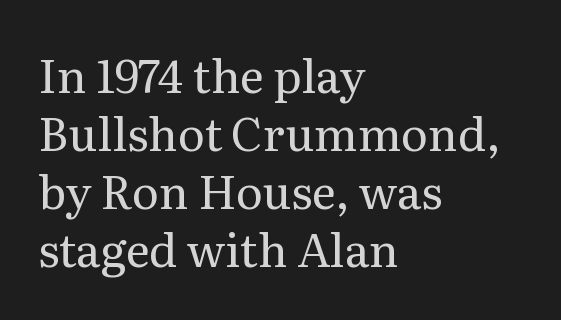
Q: Is the text bold? A: No.
Q: Is the text italic (slanted)? A: No, it is upright.
Q: Is the typeface a serif or a sans-serif typeface? A: Serif.
Q: Is the text underlined? A: No.
Q: How is the paragraph aligned? A: Left-aligned.
Q: Is the spacing between letters normal or unusually wide? A: Normal.
Q: Is the spacing between lines tight, normal or loose? A: Normal.
Q: Width (condensed, normal, or wide)? A: Normal.
Q: Stroke contrast? A: Medium.
Q: x-height? A: Medium.
Q: Monospaced? A: No.
